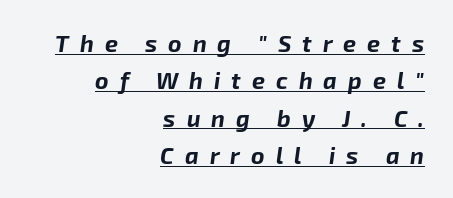
Q: Is the text bold? A: Yes.
Q: Is the text italic (slanted)? A: Yes, it leans right by about 8 degrees.
Q: Is the text underlined? A: Yes.
Q: How is the paragraph aligned? A: Right-aligned.
Q: Is the spacing between letters normal or unusually wide? A: Unusually wide.
Q: Is the spacing between lines tight, normal or loose? A: Normal.
